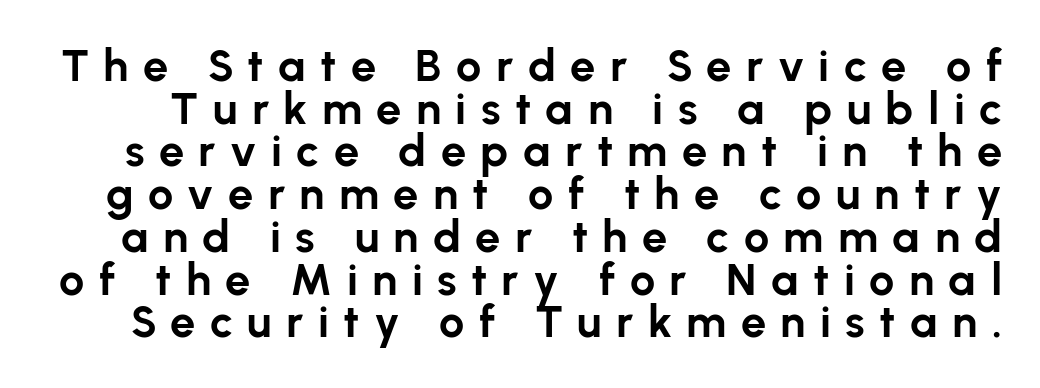
{"serif": "no", "italic": "no", "bold": "yes", "weight": "bold", "width": "normal", "stroke_contrast": "low", "x_height": "medium", "monospaced": "no", "underline": "no", "line_spacing": "tight", "line_spacing_ratio": 0.95, "letter_spacing": "wide", "letter_spacing_em": 0.32, "glyph_px": 45}
